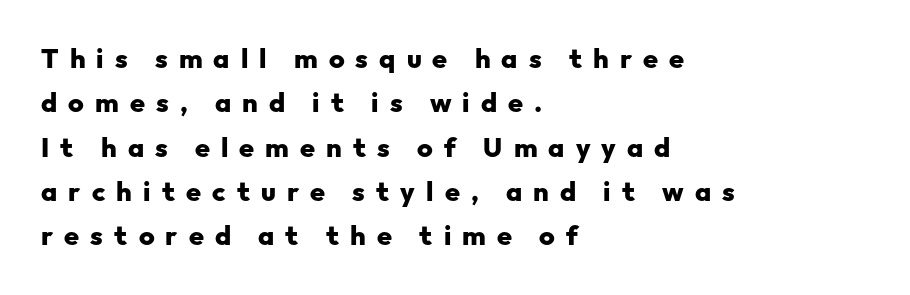
Short and long lines alike share a common starting point at left. Spacing between characters has been opened up far beyond the box default. The space beneath each line is pristine and unruled. Students, this is bold: see how much ink each stroke carries. Is there any slant? The stems are plumb.
